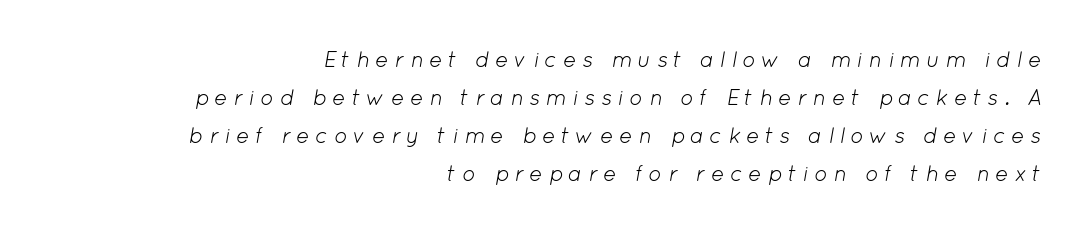
{"italic": "yes", "lean": "right", "slant_degrees": 12, "bold": "no", "underline": "no", "align": "right", "line_spacing_ratio": 1.73, "letter_spacing": "wide", "letter_spacing_em": 0.26, "glyph_px": 22}
